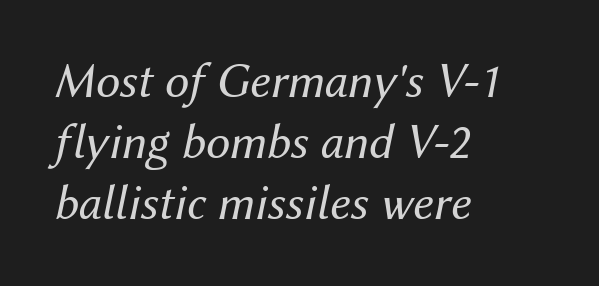
Q: Is the text bold? A: No.
Q: Is the text italic (slanted)? A: Yes, it leans right by about 12 degrees.
Q: Is the text underlined? A: No.
Q: How is the paragraph aligned? A: Left-aligned.
Q: Is the spacing between letters normal or unusually wide? A: Normal.
Q: Is the spacing between lines tight, normal or loose? A: Normal.
Q: Width (condensed, normal, or wide)? A: Normal.
Q: Stroke contrast? A: Medium.
Q: x-height? A: Medium.
Q: Monospaced? A: No.
